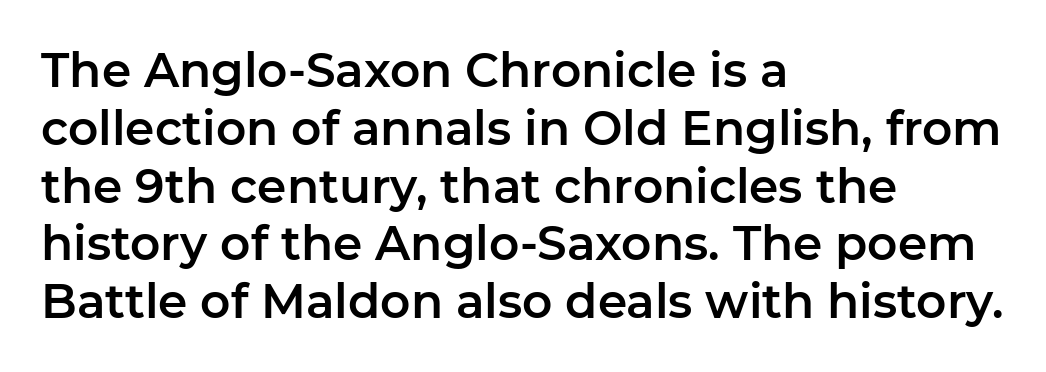
The image shows 47 px sans-serif type, upright; set left-aligned, line spacing 1.23x, normal letter spacing, not underlined; low stroke contrast and a medium x-height.
